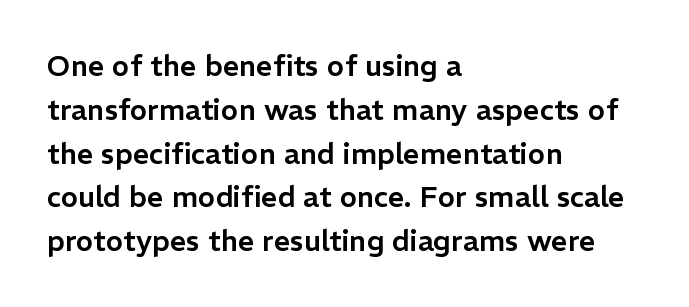
Q: Is the text italic (slanted)? A: No, it is upright.
Q: Is the typeface a serif or a sans-serif typeface? A: Sans-serif.
Q: Is the text underlined? A: No.
Q: How is the paragraph aligned? A: Left-aligned.
Q: Is the spacing between letters normal or unusually wide? A: Normal.
Q: Is the spacing between lines tight, normal or loose? A: Normal.
Q: Width (condensed, normal, or wide)? A: Normal.
Q: Stroke contrast? A: Low.
Q: x-height? A: Medium.
Q: Monospaced? A: No.
